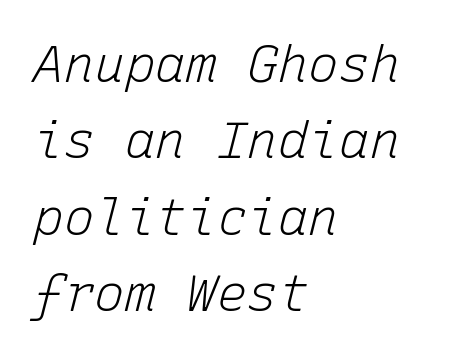
{"italic": "yes", "lean": "right", "slant_degrees": 15, "bold": "no", "weight": "light", "width": "normal", "stroke_contrast": "low", "x_height": "medium", "monospaced": "yes", "underline": "no", "align": "left", "line_spacing": "normal", "line_spacing_ratio": 1.5, "letter_spacing": "normal", "letter_spacing_em": 0.0, "glyph_px": 51}
